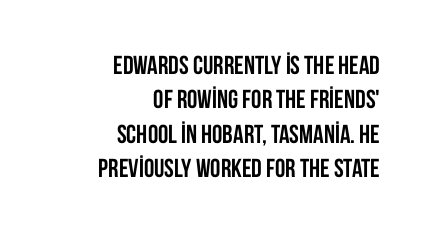
{"italic": "no", "bold": "yes", "underline": "no", "align": "right", "line_spacing": "normal", "line_spacing_ratio": 1.32, "letter_spacing": "normal", "letter_spacing_em": 0.0, "glyph_px": 26}
